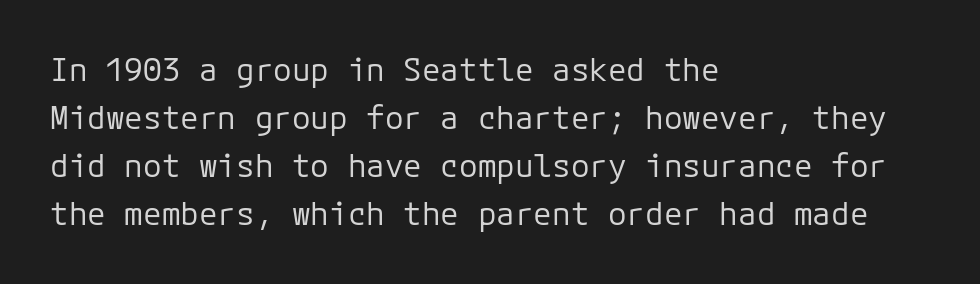
Font category for this specimen: sans-serif. If you drew a ruler down the left edge, every line would touch it. Italic: no, the glyphs are upright roman. Each row of text sits above clean, open space. Inter-character spacing is left at the font's built-in metrics. A typesetter would call this leading conventional body-copy spacing.
